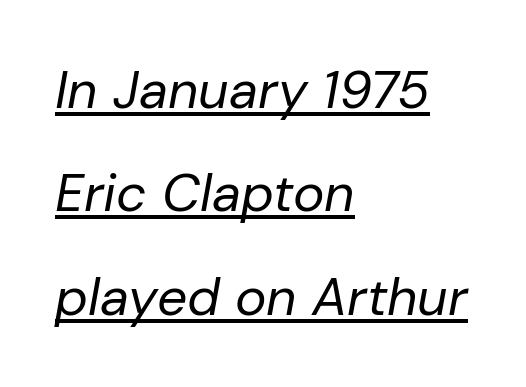
Q: Is the text bold? A: No.
Q: Is the text italic (slanted)? A: Yes, it leans right by about 10 degrees.
Q: Is the text underlined? A: Yes.
Q: How is the paragraph aligned? A: Left-aligned.
Q: Is the spacing between letters normal or unusually wide? A: Normal.
Q: Is the spacing between lines tight, normal or loose? A: Loose.
Q: Width (condensed, normal, or wide)? A: Normal.
Q: Stroke contrast? A: Low.
Q: x-height? A: Medium.
Q: Monospaced? A: No.
